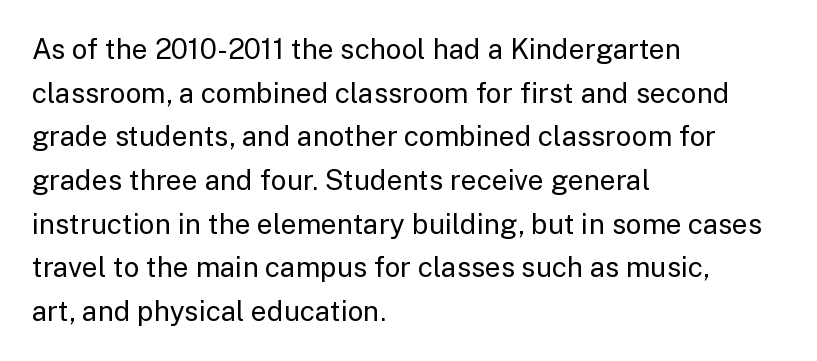
The horizontal fit of the characters is conventional and even. Is the block centered? No — it sits flush against the left margin. Do the letters lean? They stand straight. Honestly, the row spacing looks completely unremarkable. Just letters on the line, the space beneath them empty. These glyphs show unthickened strokes, regular width or finer.
